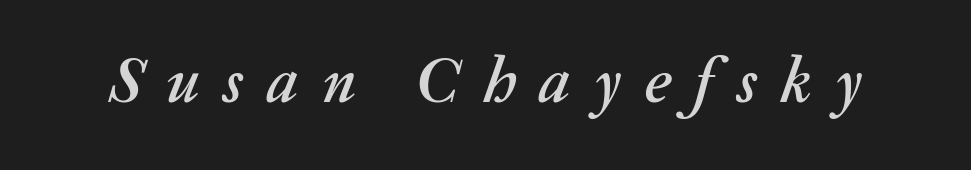
The image shows 65 px text type, italic (leaning right); set unusually wide letter spacing (+0.36 em), not underlined; medium stroke contrast and a medium x-height.
